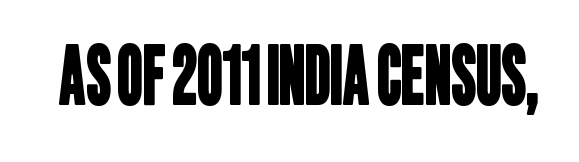
Q: Is the typeface a serif or a sans-serif typeface? A: Sans-serif.
Q: Is the text underlined? A: No.
Q: Is the spacing between letters normal or unusually wide? A: Normal.
Q: Width (condensed, normal, or wide)? A: Condensed.
Q: Stroke contrast? A: Low.
Q: x-height? A: Large.
Q: Monospaced? A: No.
